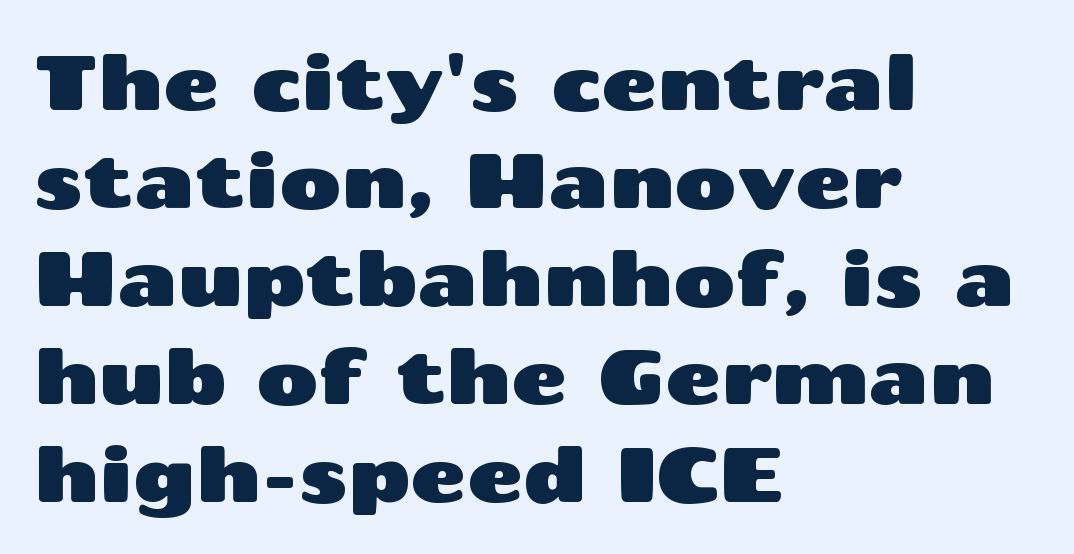
Here the designer chose a conventional face with non-uniform glyph widths. Anything drawn beneath the words? Only blank space. This rendering employs a face without finishing strokes, i.e., a sans-serif. Tracking value appears to be zero — textbook default spacing. Line starts are locked; line ends wander.
